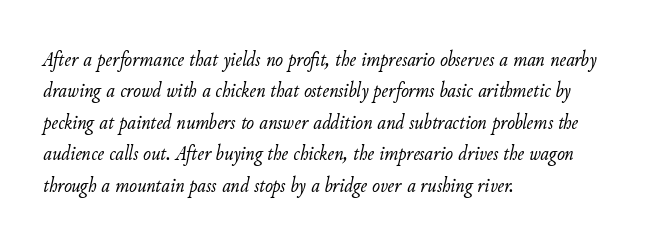
These lines are set flush left with a ragged right edge. The passage shown has conventional tracking throughout. When letters slant like this, we call the style italic. Has an underline been added? It has not. This sample keeps an unexceptional amount of space between lines.
